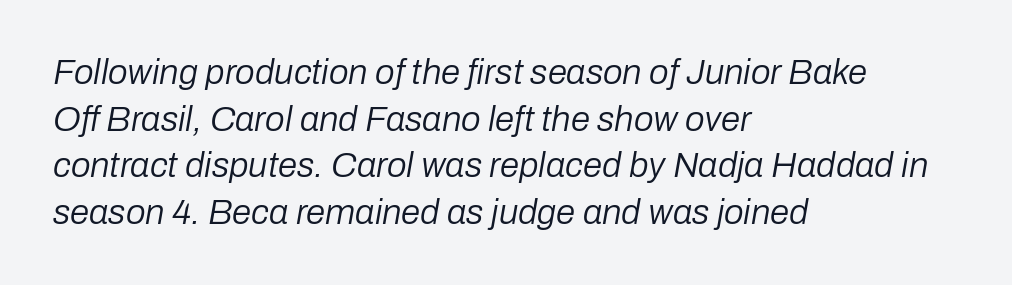
The image shows 35 px regular-weight type, italic (leaning right); set left-aligned, normal line spacing (1.33x), normal letter spacing, not underlined; low stroke contrast and a medium x-height.
